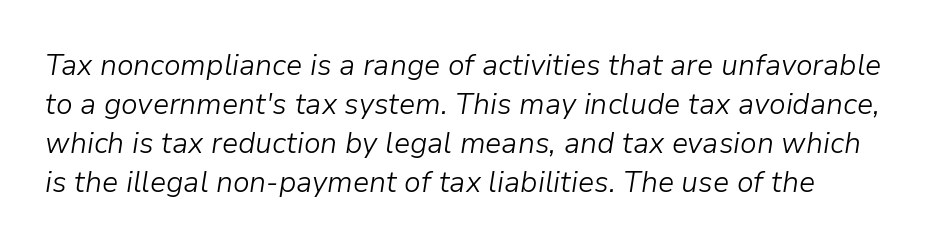
The image shows 29 px light type, italic (leaning right); set normal line spacing (1.35x), normal letter spacing, not underlined; low stroke contrast and a medium x-height.
